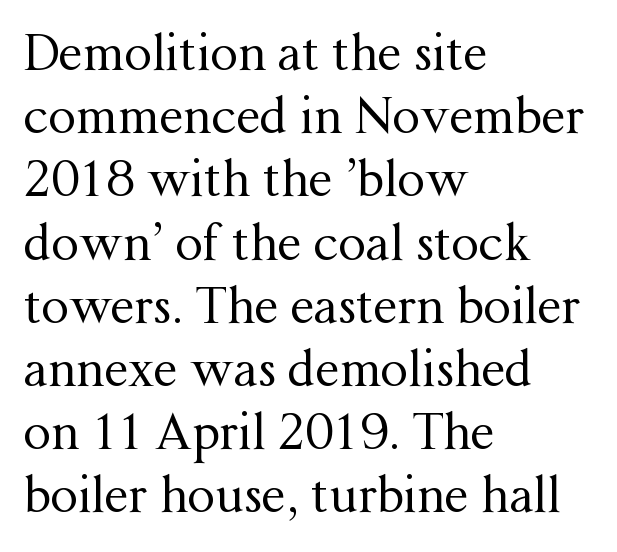
The face used here is proportionally spaced, like ordinary book or web type. Caption: multi-line text, flush left, ragged right. The lines sit at an ordinary, default distance from one another. These lines keep a tight, regular rhythm from letter to letter. Letters have the restrained weight of plain body copy at most. In terms of posture, this sample is upright.
